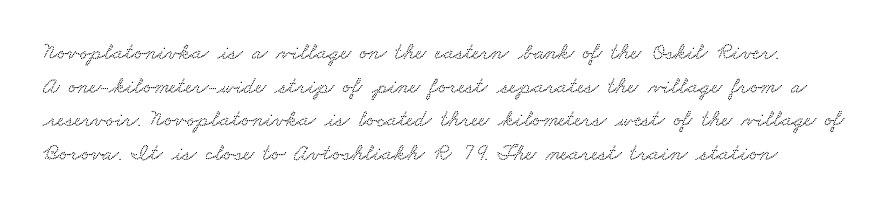
Rows of type keep a routine distance in the vertical direction. This rendering features lettering with no underline. Characters follow at the spacing the type designer built in.
